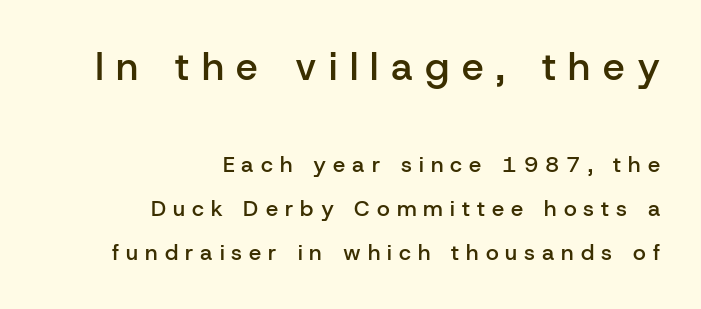
A typesetter would call this proportional, since set widths differ per character. Widely set lines give the paragraph a tall, airy silhouette. The ragged edge is on the left, which tells us the setting is flush right. A semibold gives these letters moderate extra thickness, short of bold. The letters are spread apart with noticeably loose tracking.
